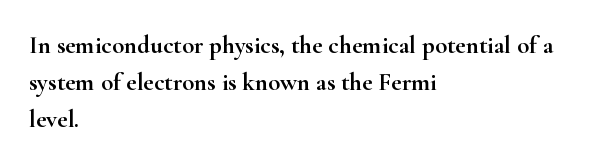
{"italic": "no", "underline": "no", "align": "left", "line_spacing": "normal", "line_spacing_ratio": 1.49, "letter_spacing": "normal", "letter_spacing_em": 0.0, "glyph_px": 25}
